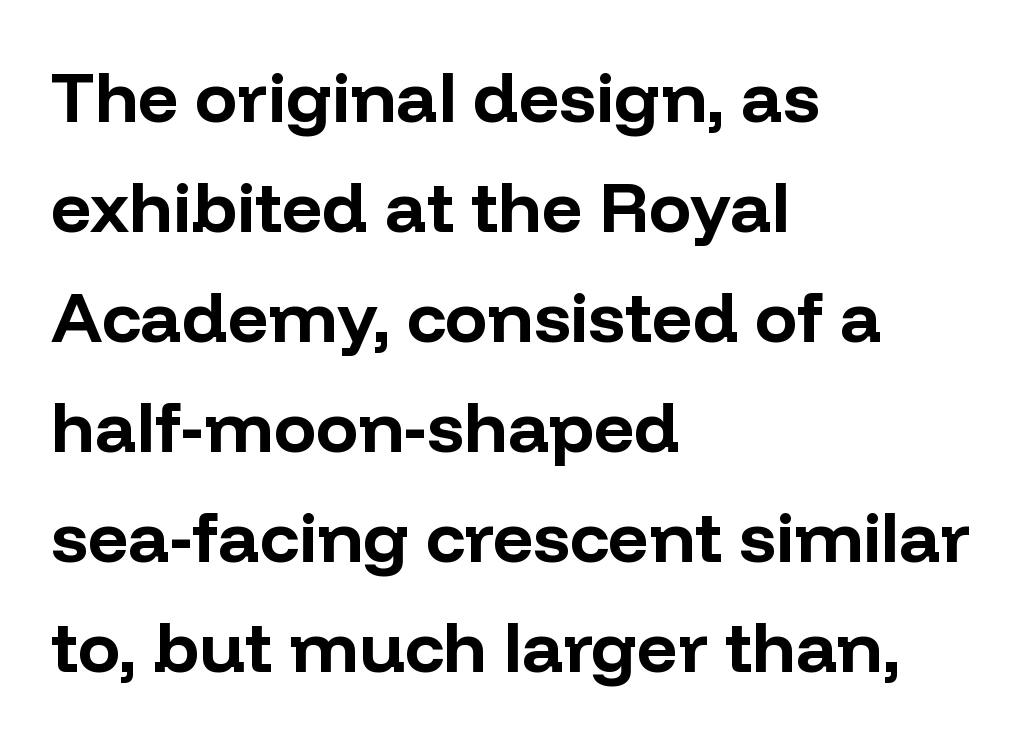
Q: Is the text bold? A: Yes.
Q: Is the text italic (slanted)? A: No, it is upright.
Q: Is the typeface a serif or a sans-serif typeface? A: Sans-serif.
Q: Is the text underlined? A: No.
Q: How is the paragraph aligned? A: Left-aligned.
Q: Is the spacing between letters normal or unusually wide? A: Normal.
Q: Is the spacing between lines tight, normal or loose? A: Normal.
Q: Width (condensed, normal, or wide)? A: Normal.
Q: Stroke contrast? A: Low.
Q: x-height? A: Medium.
Q: Monospaced? A: No.
